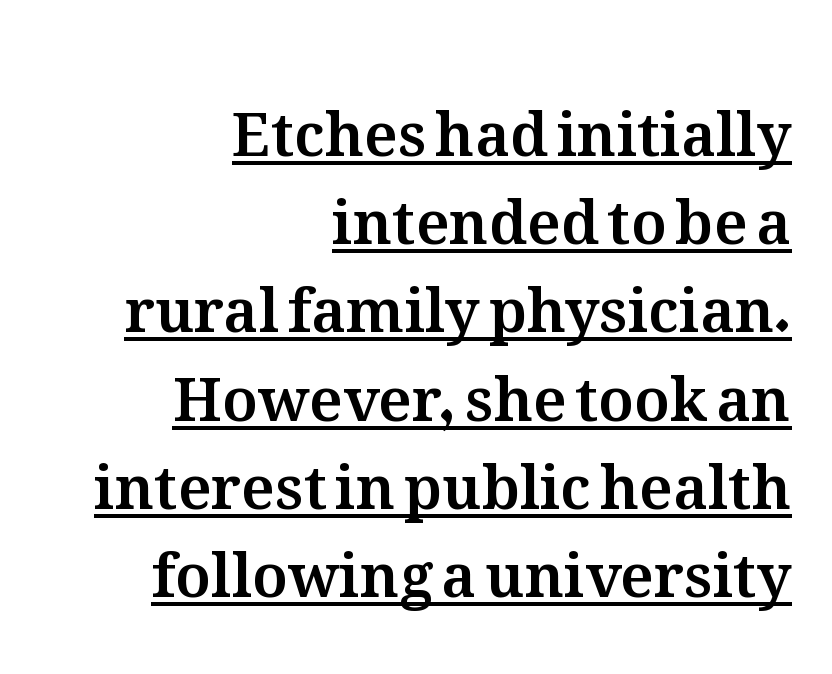
The letterforms sit shoulder to shoulder at normal distance. The leading is moderate, giving the passage an even texture. The lines in this sample share a right terminus and differ only in where they begin. Does the lettering tilt? It doesn't — this is upright.
